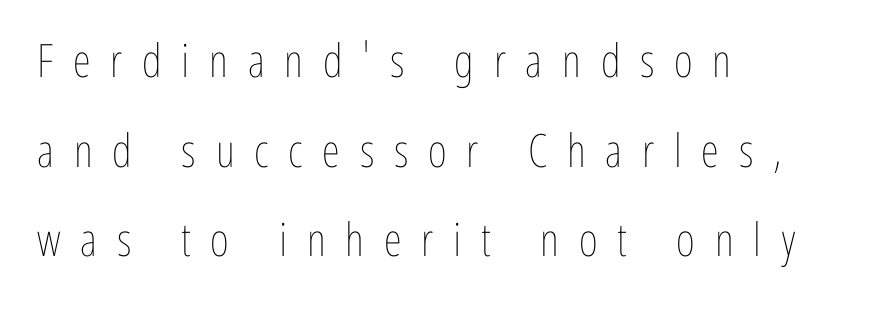
The image shows 46 px thin, condensed type, upright; set left-aligned, loose line spacing (1.95x), unusually wide letter spacing (+0.43 em), not underlined; low stroke contrast and a medium x-height.
